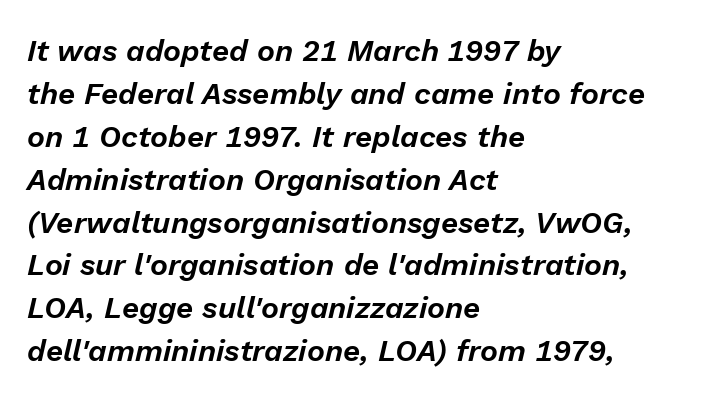
Q: Is the text italic (slanted)? A: Yes, it leans right by about 13 degrees.
Q: Is the text underlined? A: No.
Q: How is the paragraph aligned? A: Left-aligned.
Q: Is the spacing between letters normal or unusually wide? A: Normal.
Q: Is the spacing between lines tight, normal or loose? A: Normal.
Q: Width (condensed, normal, or wide)? A: Normal.
Q: Stroke contrast? A: Low.
Q: x-height? A: Medium.
Q: Monospaced? A: No.
